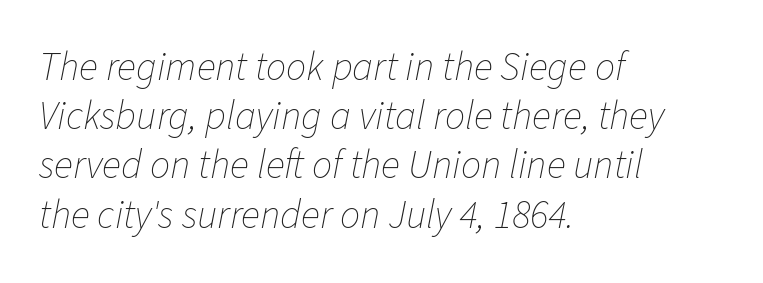
{"italic": "yes", "lean": "right", "slant_degrees": 11, "bold": "no", "weight": "thin", "width": "normal", "stroke_contrast": "low", "x_height": "medium", "monospaced": "no", "underline": "no", "align": "left", "line_spacing_ratio": 1.23, "letter_spacing": "normal", "letter_spacing_em": 0.0, "glyph_px": 40}
